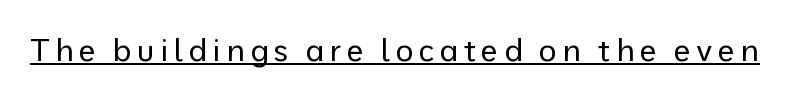
The passage shown is typeset with a sans-serif family. Glance below the letters and you will spot a drawn line. Character widths vary here, with narrow letters taking less room than wide ones. Posture: straight, roman, zero tilt. Weight class: somewhere from thin through regular.
